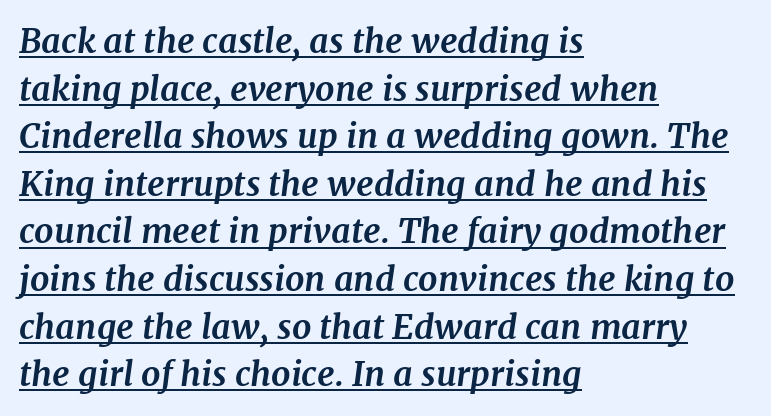
{"serif": "yes", "italic": "yes", "lean": "right", "slant_degrees": 7, "bold": "yes", "weight": "bold", "width": "normal", "stroke_contrast": "medium", "x_height": "medium", "monospaced": "no", "underline": "yes", "align": "left", "line_spacing": "normal", "line_spacing_ratio": 1.4, "letter_spacing": "normal", "letter_spacing_em": 0.0, "glyph_px": 34}
